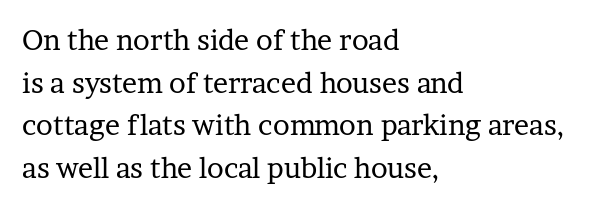
The image shows 28 px regular-weight serif type, upright; set left-aligned, normal line spacing (1.52x), normal letter spacing, not underlined; low stroke contrast and a medium x-height.
